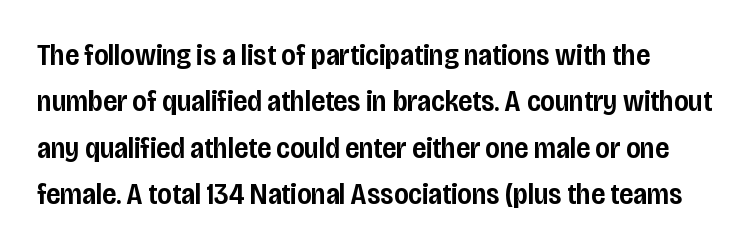
The font is running at a semibold setting, under full bold. Grotesque or geometric, the face here clearly has no serifs. Plain, unruled lines of type. The face used here is proportionally spaced, like ordinary book or web type. Compared with typical paragraphs, the rows here are spaced about the same. The gaps between neighbouring characters are ordinary and unremarkable.
